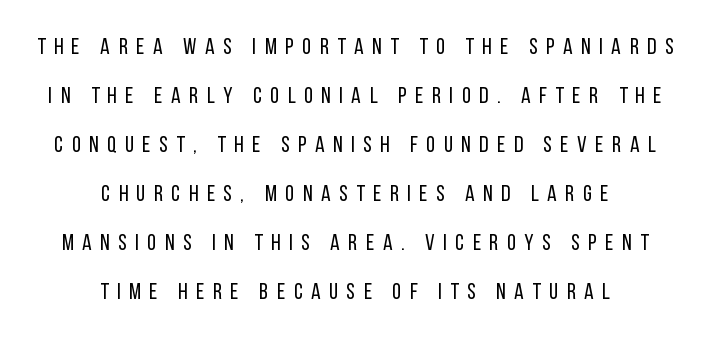
The image shows 23 px text type, upright; set centered, loose line spacing (2.13x), unusually wide letter spacing (+0.37 em), not underlined.
